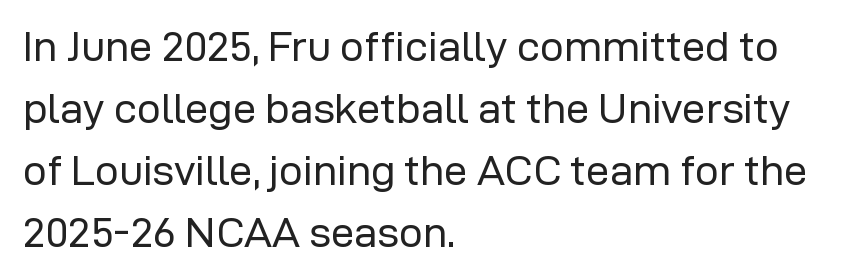
Q: Is the text bold? A: No.
Q: Is the text italic (slanted)? A: No, it is upright.
Q: Is the typeface a serif or a sans-serif typeface? A: Sans-serif.
Q: Is the text underlined? A: No.
Q: How is the paragraph aligned? A: Left-aligned.
Q: Is the spacing between letters normal or unusually wide? A: Normal.
Q: Is the spacing between lines tight, normal or loose? A: Normal.
Q: Width (condensed, normal, or wide)? A: Normal.
Q: Stroke contrast? A: Low.
Q: x-height? A: Medium.
Q: Monospaced? A: No.
